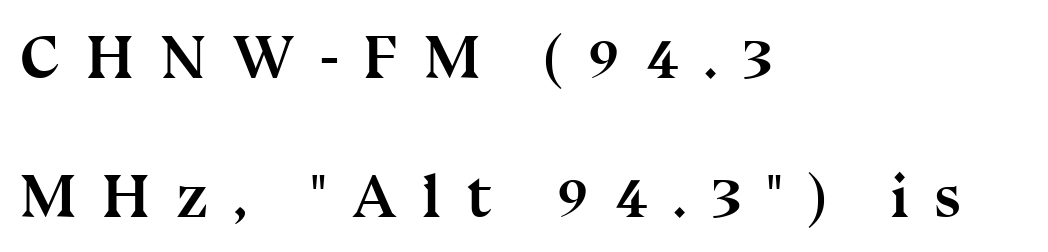
The image shows 62 px semibold serif type, upright; set left-aligned, loose line spacing (2.24x), unusually wide letter spacing (+0.41 em), not underlined; medium stroke contrast and a medium x-height.
